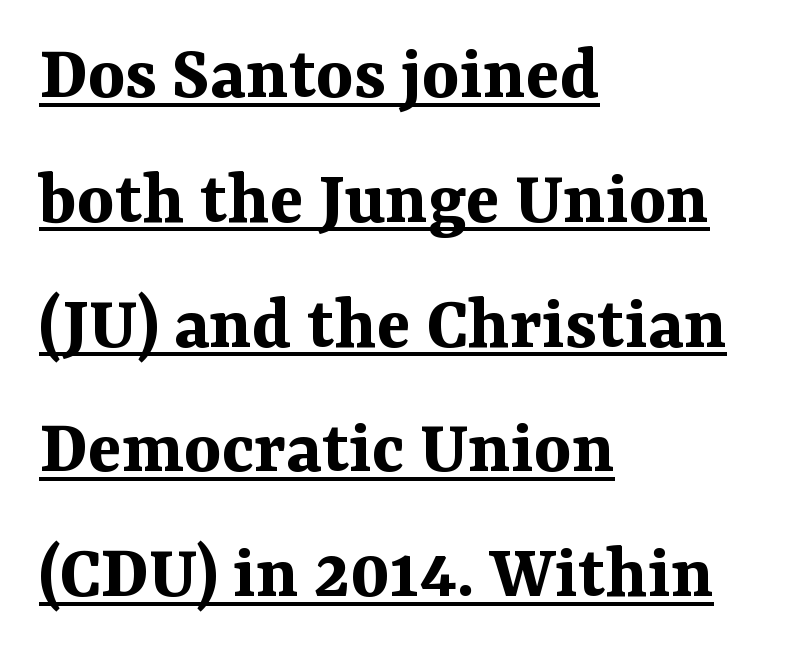
{"serif": "yes", "italic": "no", "bold": "yes", "weight": "bold", "width": "normal", "stroke_contrast": "medium", "x_height": "medium", "monospaced": "no", "underline": "yes", "align": "left", "line_spacing": "normal", "line_spacing_ratio": 1.58, "letter_spacing": "normal", "letter_spacing_em": 0.0, "glyph_px": 79}
